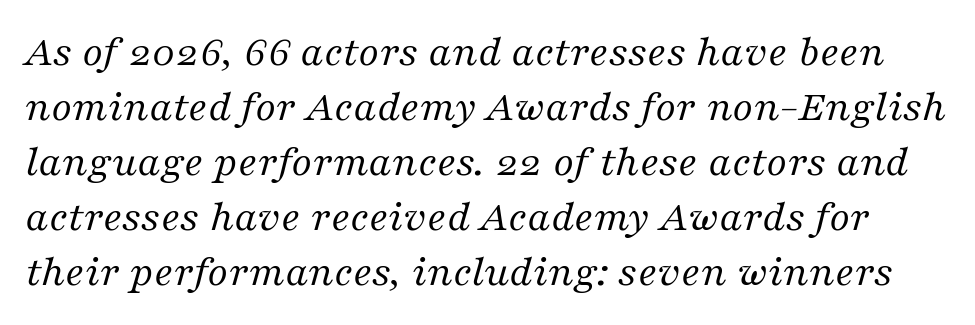
The image shows 45 px regular-weight serif type, italic (leaning right); set line spacing 1.22x, normal letter spacing, not underlined; medium stroke contrast and a medium x-height.
